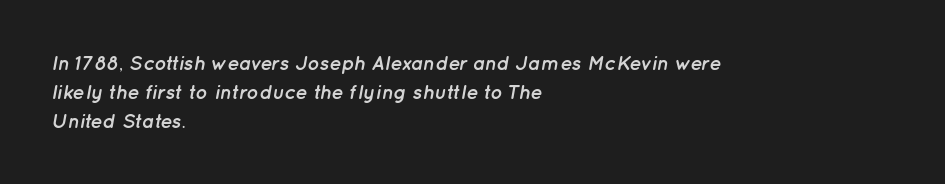
This block has exactly the height ordinary leading produces. Short note: letters normally spaced. These words are printed bold, with thick strokes throughout. Anything drawn beneath the words? Only blank space.
